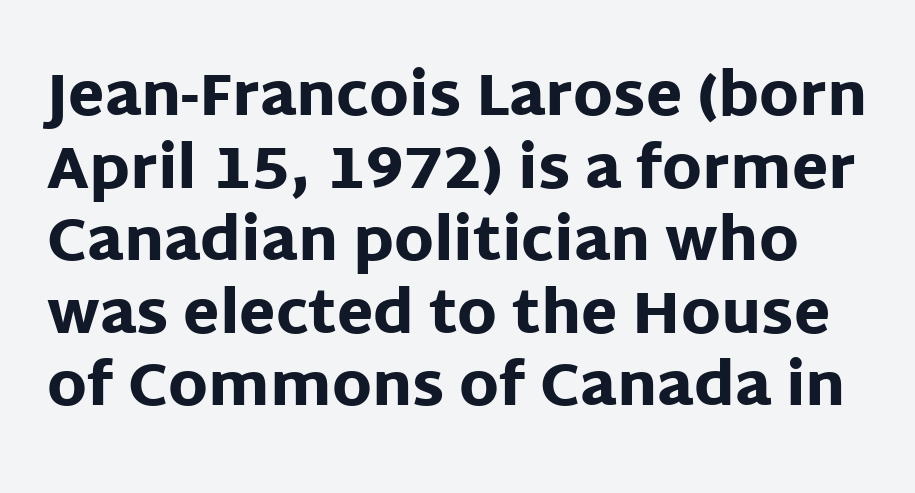
{"serif": "no", "italic": "no", "bold": "yes", "weight": "heavy", "width": "normal", "stroke_contrast": "low", "x_height": "large", "monospaced": "no", "underline": "no", "line_spacing_ratio": 1.23, "letter_spacing": "normal", "letter_spacing_em": 0.0, "glyph_px": 59}
